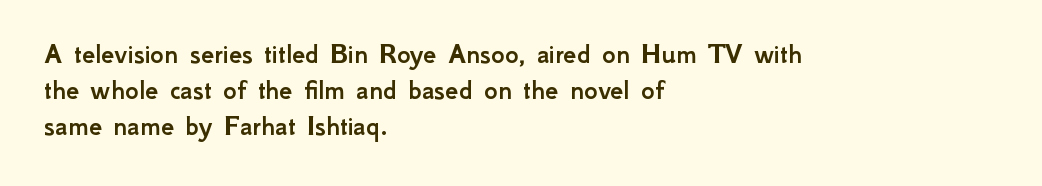
The letters stand straight up with perfectly vertical stems. The face used here is proportionally spaced, like ordinary book or web type. Reading down the block, your eye returns to a fixed left position each line. This rendering employs a face without finishing strokes, i.e., a sans-serif.
